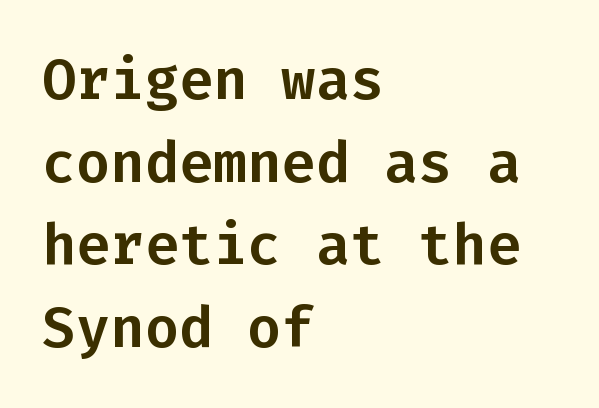
Glance below the letters and you will spot only blank space. No italicization has been applied; the sample stays upright. Spacing verdict: monospaced, one width for all characters. Honestly, the row spacing looks completely unremarkable.
